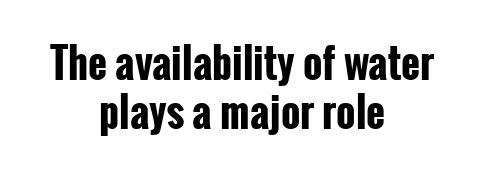
{"serif": "no", "italic": "no", "bold": "yes", "weight": "bold", "width": "condensed", "stroke_contrast": "low", "x_height": "medium", "monospaced": "no", "underline": "no", "align": "center", "line_spacing_ratio": 1.19, "letter_spacing": "normal", "letter_spacing_em": 0.0, "glyph_px": 41}
